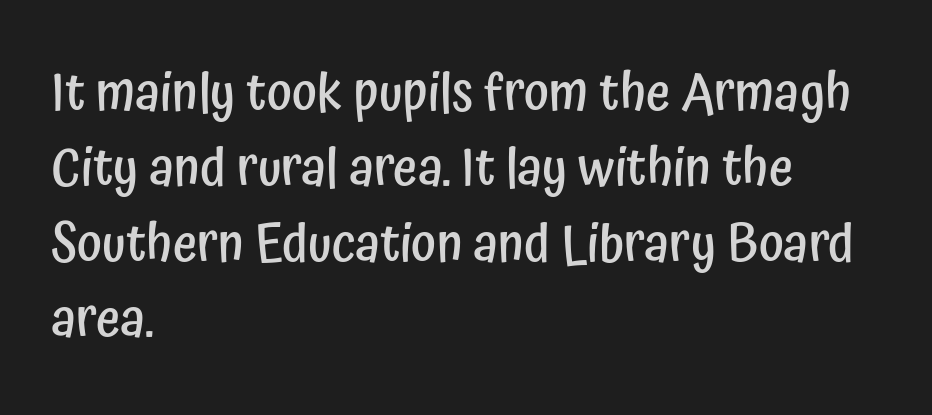
Q: Is the text bold? A: Semi-bold.
Q: Is the text italic (slanted)? A: No, it is upright.
Q: Is the typeface a serif or a sans-serif typeface? A: Sans-serif.
Q: Is the text underlined? A: No.
Q: How is the paragraph aligned? A: Left-aligned.
Q: Is the spacing between letters normal or unusually wide? A: Normal.
Q: Is the spacing between lines tight, normal or loose? A: Normal.
Q: Width (condensed, normal, or wide)? A: Condensed.
Q: Stroke contrast? A: Low.
Q: x-height? A: Medium.
Q: Monospaced? A: No.
